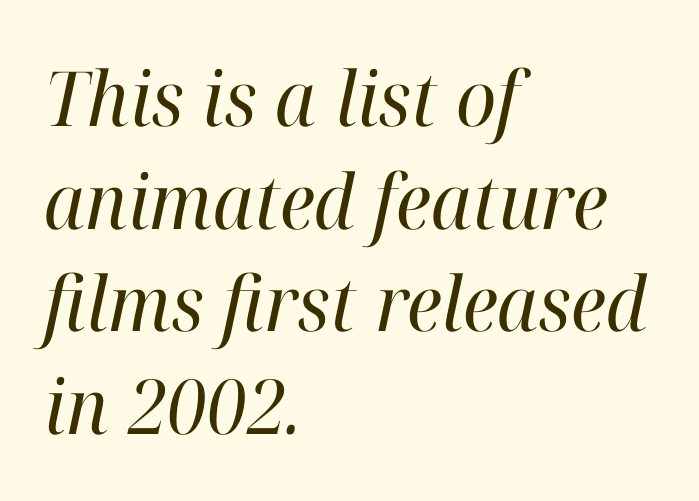
Q: Is the text bold? A: No.
Q: Is the text italic (slanted)? A: Yes, it leans right by about 12 degrees.
Q: Is the typeface a serif or a sans-serif typeface? A: Serif.
Q: Is the text underlined? A: No.
Q: How is the paragraph aligned? A: Left-aligned.
Q: Is the spacing between letters normal or unusually wide? A: Normal.
Q: Is the spacing between lines tight, normal or loose? A: Normal.
Q: Width (condensed, normal, or wide)? A: Normal.
Q: Stroke contrast? A: High.
Q: x-height? A: Medium.
Q: Monospaced? A: No.
